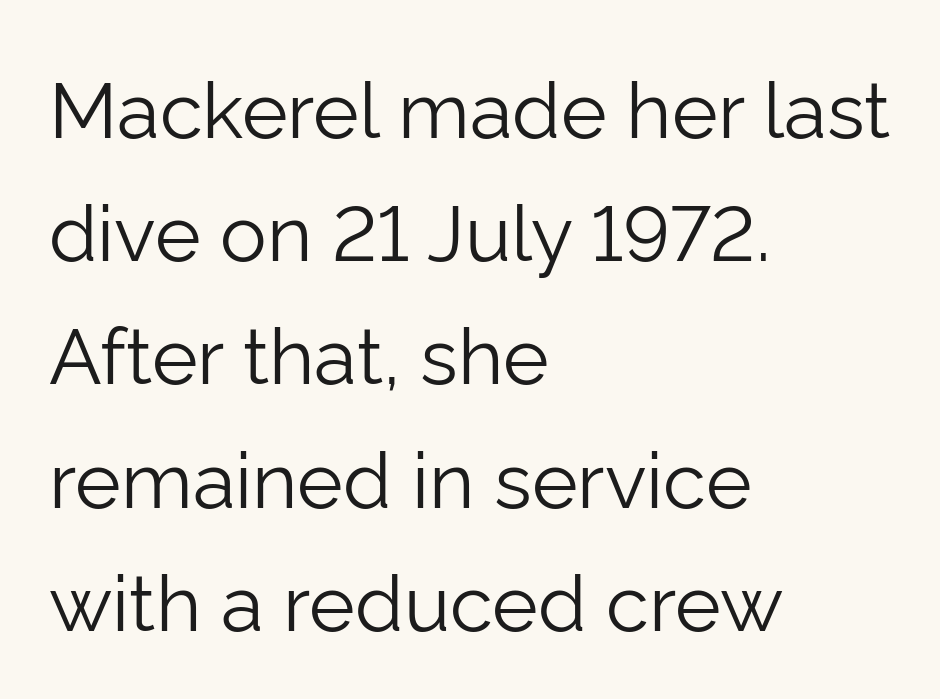
{"serif": "no", "italic": "no", "bold": "no", "weight": "light", "width": "normal", "stroke_contrast": "low", "x_height": "medium", "monospaced": "no", "underline": "no", "align": "left", "line_spacing": "normal", "line_spacing_ratio": 1.58, "letter_spacing": "normal", "letter_spacing_em": 0.0, "glyph_px": 78}
